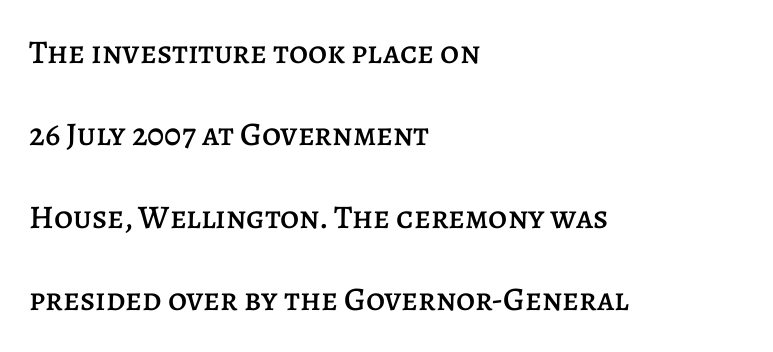
The paragraph shown leans on its left margin. The letters sit at their default tracking, neither squeezed nor spread. Rendered with straight, roman letterforms. Baseline-to-baseline distance is far greater than the letter height.
